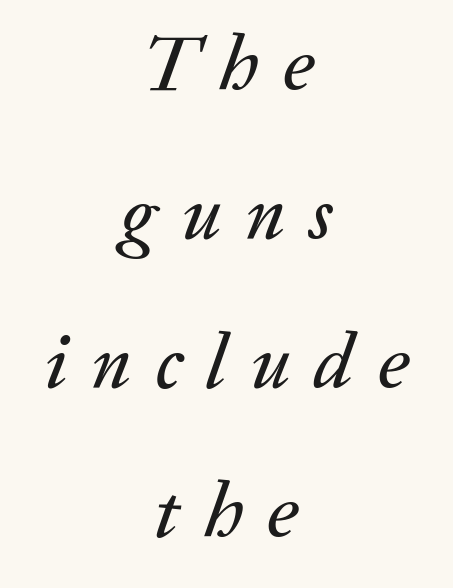
{"italic": "yes", "lean": "right", "slant_degrees": 20, "width": "normal", "stroke_contrast": "medium", "x_height": "medium", "monospaced": "no", "underline": "no", "align": "center", "line_spacing": "loose", "line_spacing_ratio": 1.91, "letter_spacing": "wide", "letter_spacing_em": 0.3, "glyph_px": 78}
